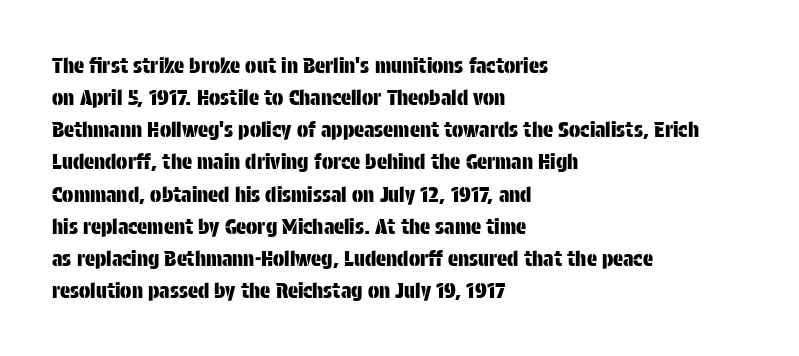
Q: Is the text italic (slanted)? A: No, it is upright.
Q: Is the text underlined? A: No.
Q: How is the paragraph aligned? A: Left-aligned.
Q: Is the spacing between letters normal or unusually wide? A: Normal.
Q: Is the spacing between lines tight, normal or loose? A: Normal.
